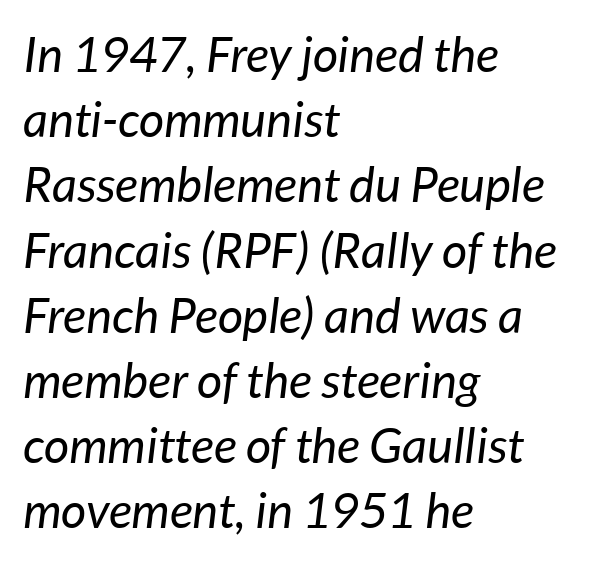
A normal amount of white space separates one row of letters from the next. Has an underline been added? It has not. Think standard paragraph weight, or any step lighter than that. The paragraph has a hard left edge and a soft right edge. The font's italic variant was chosen for this text. The line texture is even and compact thanks to regular tracking.
